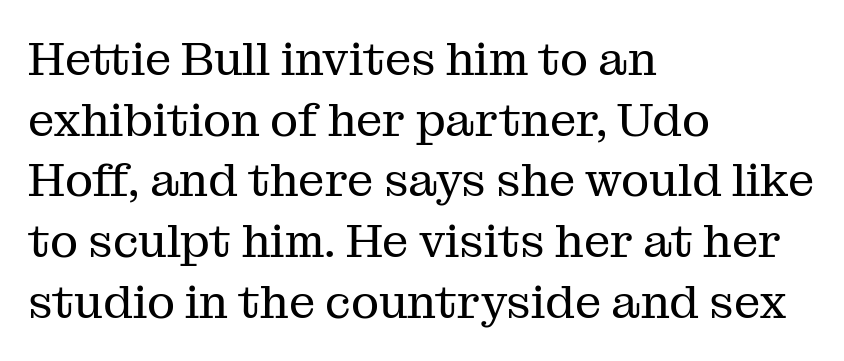
{"serif": "yes", "italic": "no", "bold": "no", "weight": "regular", "width": "normal", "stroke_contrast": "medium", "x_height": "medium", "monospaced": "no", "underline": "no", "align": "left", "line_spacing": "normal", "line_spacing_ratio": 1.29, "letter_spacing": "normal", "letter_spacing_em": 0.0, "glyph_px": 47}
